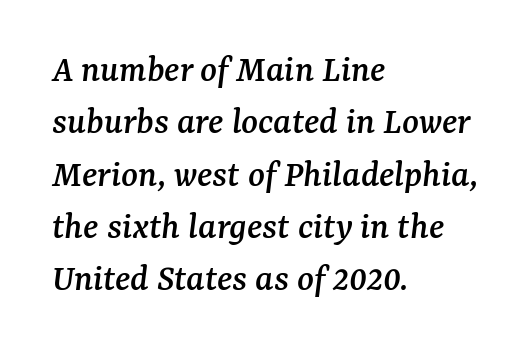
{"serif": "yes", "italic": "yes", "lean": "right", "slant_degrees": 7, "width": "normal", "stroke_contrast": "medium", "x_height": "medium", "monospaced": "no", "underline": "no", "align": "left", "line_spacing": "normal", "line_spacing_ratio": 1.34, "letter_spacing": "normal", "letter_spacing_em": 0.0, "glyph_px": 39}
